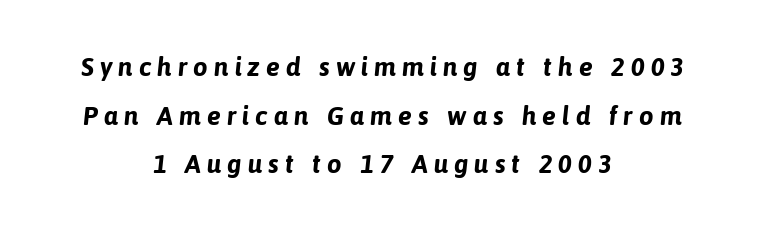
Q: Is the text bold? A: Yes.
Q: Is the text italic (slanted)? A: Yes, it leans right by about 6 degrees.
Q: Is the text underlined? A: No.
Q: How is the paragraph aligned? A: Centered.
Q: Is the spacing between letters normal or unusually wide? A: Unusually wide.
